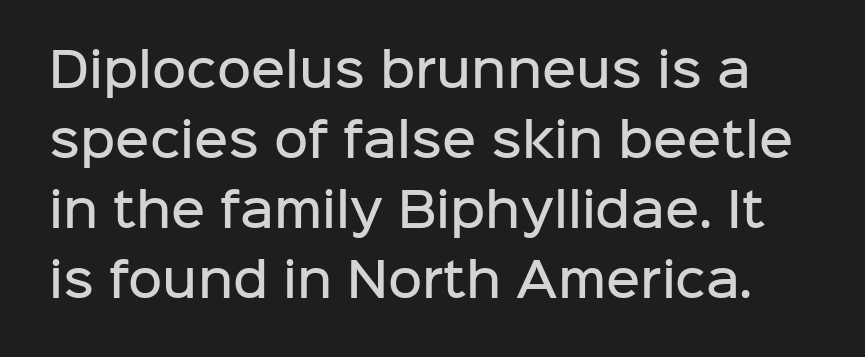
The image shows 47 px semibold sans-serif type, upright; set normal line spacing (1.49x), normal letter spacing, not underlined; low stroke contrast and a medium x-height.
